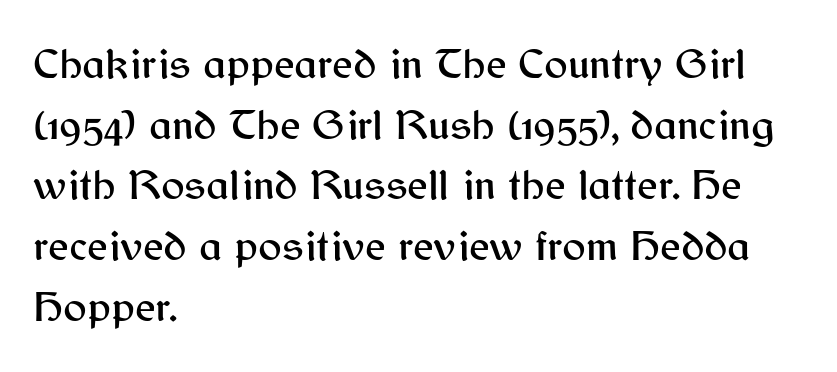
The image shows 44 px sans-serif type, upright; set left-aligned, normal line spacing (1.38x), normal letter spacing, not underlined; medium stroke contrast and a medium x-height.
